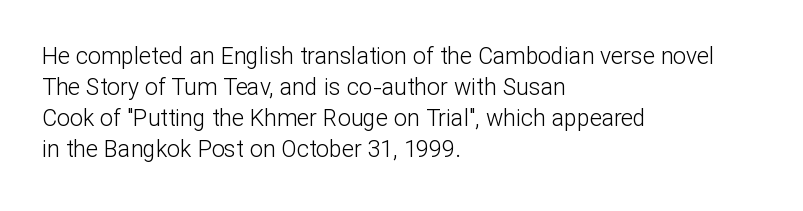
Posture: upright roman. The ragged edge is on the right, which tells us the setting is flush left. Reading down the column, the eye jumps a familiar distance to each next line. The specimen omits any rule beneath the text block's lines. The face looks like a standard text weight, possibly lighter.
